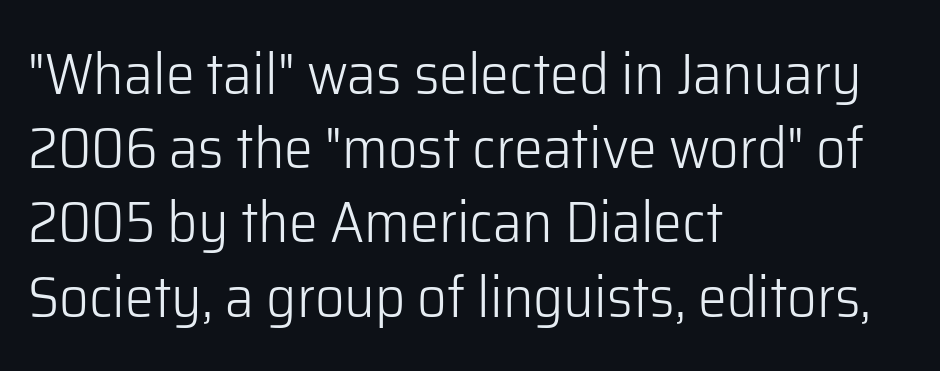
Classification — sans serif. The glyphs are unaccompanied by any horizontal stroke below them. Style check: upright. Weight: not bold — regular or lighter. Nobody touched the tracking dial on this one.
